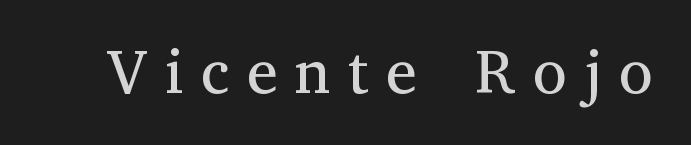
Q: Is the text bold? A: No.
Q: Is the text italic (slanted)? A: No, it is upright.
Q: Is the typeface a serif or a sans-serif typeface? A: Serif.
Q: Is the text underlined? A: No.
Q: Is the spacing between letters normal or unusually wide? A: Unusually wide.
Q: Width (condensed, normal, or wide)? A: Normal.
Q: Stroke contrast? A: Medium.
Q: x-height? A: Medium.
Q: Monospaced? A: No.
